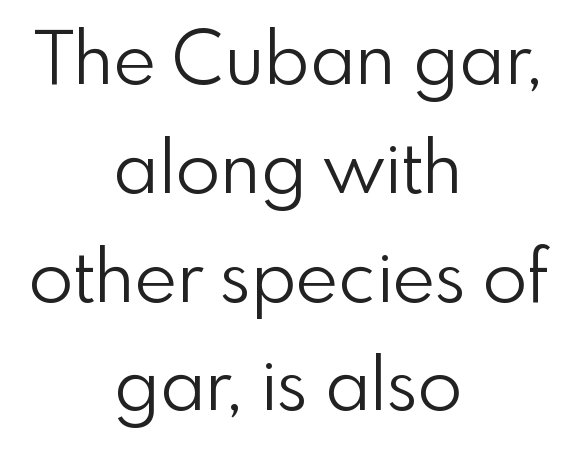
{"serif": "no", "italic": "no", "bold": "no", "weight": "light", "width": "normal", "stroke_contrast": "low", "x_height": "small", "monospaced": "no", "underline": "no", "align": "center", "line_spacing": "normal", "line_spacing_ratio": 1.49, "letter_spacing": "normal", "letter_spacing_em": 0.0, "glyph_px": 73}
